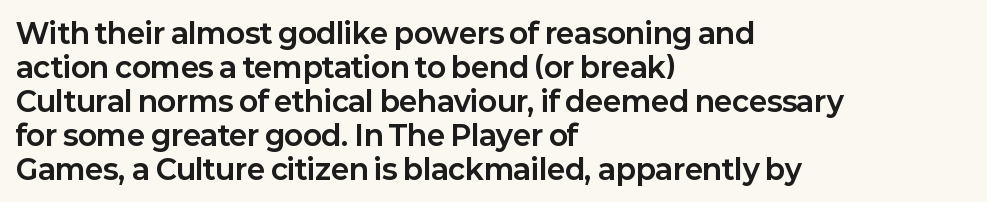
Proportional: the letters do not fall into vertical columns. The type sits square on the baseline with zero lean. Reading down the block, your eye returns to a fixed left position each line. Just letters on the line, the space beneath them empty. Nobody touched the tracking dial on this one.
